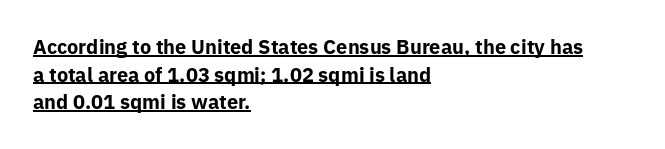
{"italic": "no", "bold": "yes", "underline": "yes", "align": "left", "line_spacing": "normal", "line_spacing_ratio": 1.38, "letter_spacing": "normal", "letter_spacing_em": 0.0, "glyph_px": 20}
